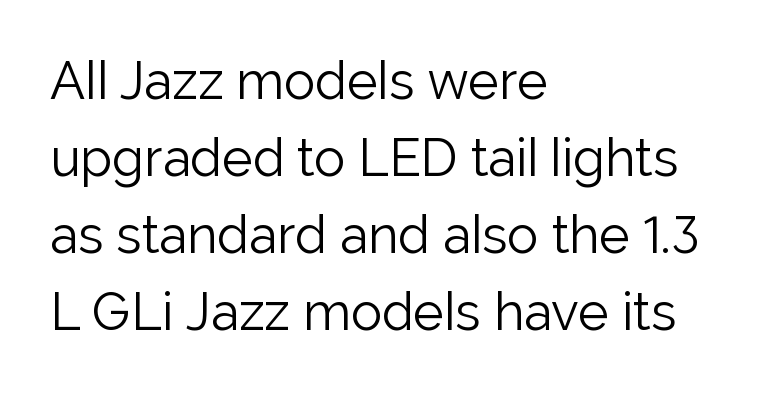
{"serif": "no", "italic": "no", "bold": "no", "weight": "light", "width": "normal", "stroke_contrast": "low", "x_height": "medium", "monospaced": "no", "underline": "no", "align": "left", "line_spacing": "normal", "line_spacing_ratio": 1.48, "letter_spacing": "normal", "letter_spacing_em": 0.0, "glyph_px": 52}
